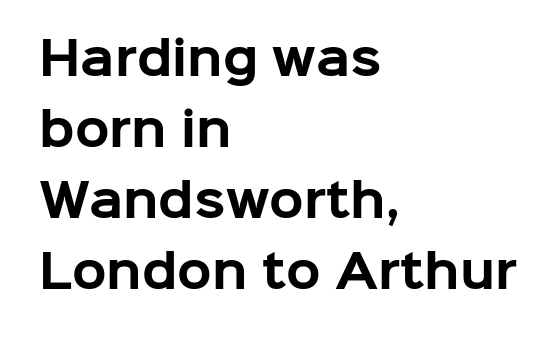
The image shows 45 px bold sans-serif type, upright; set left-aligned, normal line spacing (1.58x), normal letter spacing, not underlined; low stroke contrast and a medium x-height.
